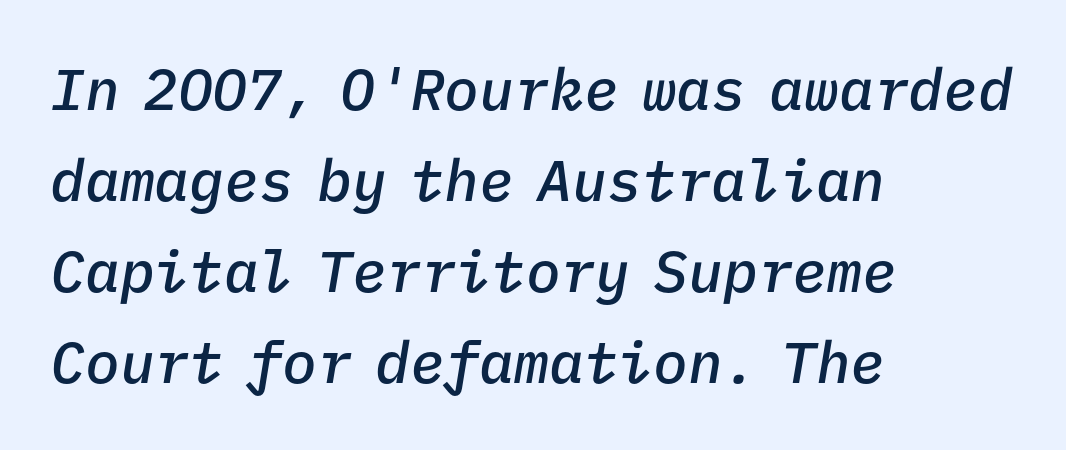
Q: Is the text bold? A: Semi-bold.
Q: Is the text italic (slanted)? A: Yes, it leans right by about 9 degrees.
Q: Is the text underlined? A: No.
Q: How is the paragraph aligned? A: Left-aligned.
Q: Is the spacing between letters normal or unusually wide? A: Normal.
Q: Is the spacing between lines tight, normal or loose? A: Normal.
Q: Width (condensed, normal, or wide)? A: Normal.
Q: Stroke contrast? A: Low.
Q: x-height? A: Medium.
Q: Monospaced? A: Yes.
